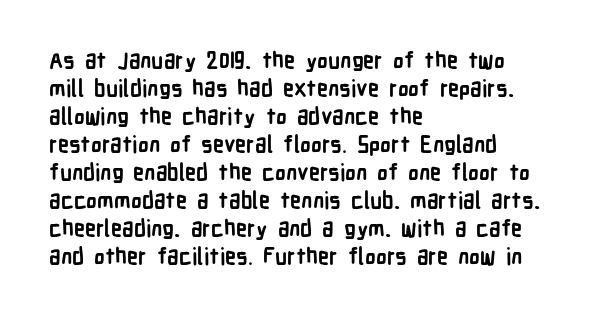
Q: Is the text bold? A: Yes.
Q: Is the text italic (slanted)? A: No, it is upright.
Q: Is the text underlined? A: No.
Q: How is the paragraph aligned? A: Left-aligned.
Q: Is the spacing between letters normal or unusually wide? A: Normal.
Q: Is the spacing between lines tight, normal or loose? A: Normal.
